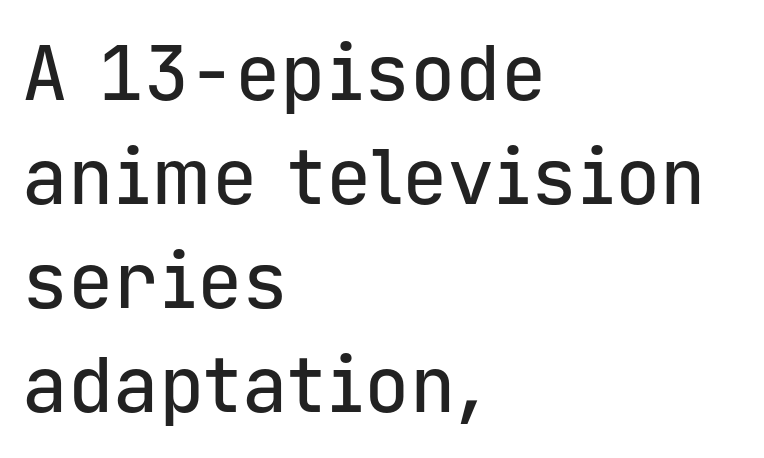
Q: Is the text italic (slanted)? A: No, it is upright.
Q: Is the typeface a serif or a sans-serif typeface? A: Sans-serif.
Q: Is the text underlined? A: No.
Q: How is the paragraph aligned? A: Left-aligned.
Q: Is the spacing between letters normal or unusually wide? A: Normal.
Q: Is the spacing between lines tight, normal or loose? A: Normal.
Q: Width (condensed, normal, or wide)? A: Normal.
Q: Stroke contrast? A: Low.
Q: x-height? A: Medium.
Q: Monospaced? A: Yes.
